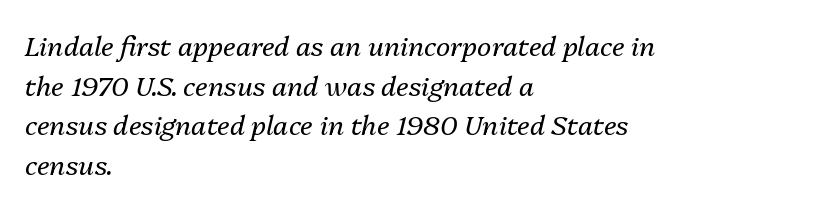
{"italic": "yes", "lean": "right", "slant_degrees": 13, "bold": "no", "underline": "no", "align": "left", "line_spacing": "normal", "line_spacing_ratio": 1.47, "letter_spacing": "normal", "letter_spacing_em": 0.0, "glyph_px": 27}
